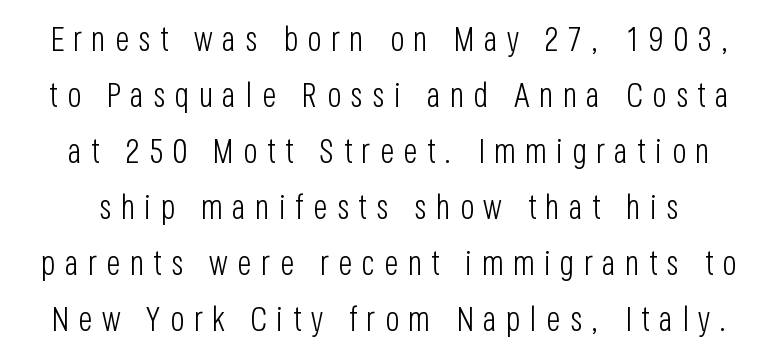
The image shows 34 px light, condensed sans-serif type, upright; set normal line spacing (1.65x), unusually wide letter spacing (+0.27 em), not underlined; low stroke contrast and a large x-height.
